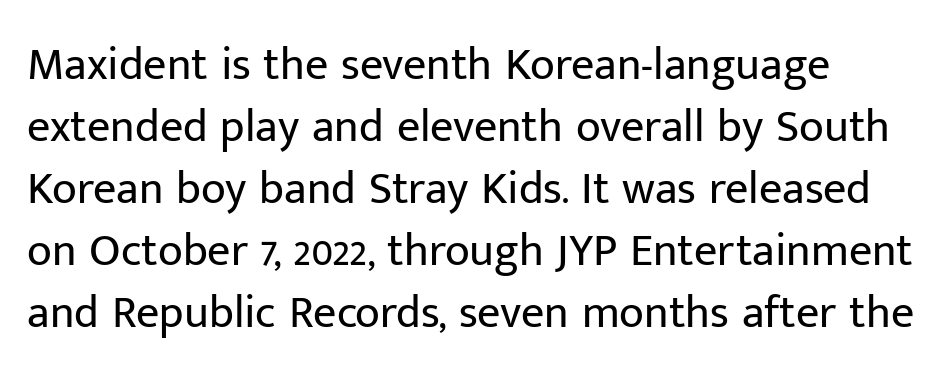
{"serif": "no", "italic": "no", "bold": "no", "weight": "regular", "width": "normal", "stroke_contrast": "low", "x_height": "medium", "monospaced": "no", "underline": "no", "line_spacing": "normal", "line_spacing_ratio": 1.35, "letter_spacing": "normal", "letter_spacing_em": 0.0, "glyph_px": 46}
